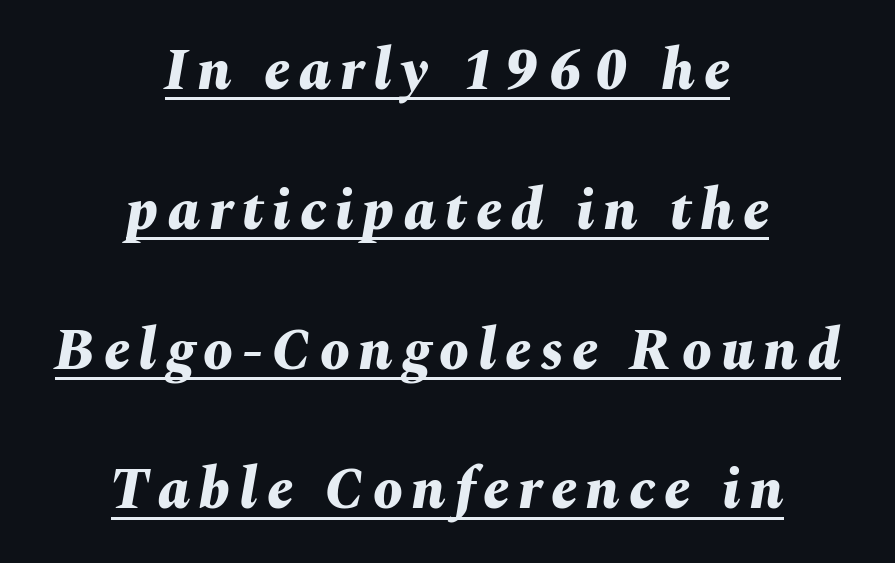
Q: Is the text bold? A: Yes.
Q: Is the text italic (slanted)? A: Yes, it leans right by about 10 degrees.
Q: Is the text underlined? A: Yes.
Q: How is the paragraph aligned? A: Centered.
Q: Is the spacing between lines tight, normal or loose? A: Loose.
Q: Width (condensed, normal, or wide)? A: Normal.
Q: Stroke contrast? A: Medium.
Q: x-height? A: Medium.
Q: Monospaced? A: No.
